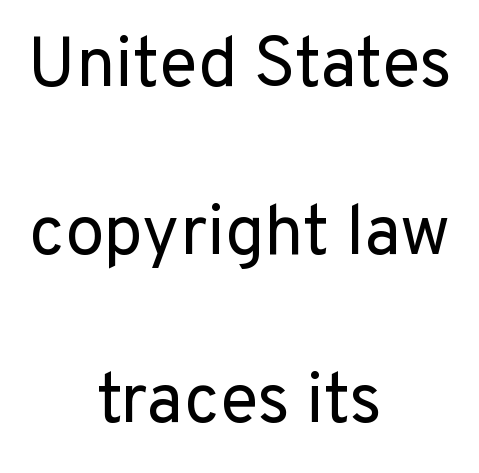
Q: Is the text bold? A: No.
Q: Is the text italic (slanted)? A: No, it is upright.
Q: Is the typeface a serif or a sans-serif typeface? A: Sans-serif.
Q: Is the text underlined? A: No.
Q: How is the paragraph aligned? A: Centered.
Q: Is the spacing between letters normal or unusually wide? A: Normal.
Q: Is the spacing between lines tight, normal or loose? A: Loose.
Q: Width (condensed, normal, or wide)? A: Normal.
Q: Stroke contrast? A: Low.
Q: x-height? A: Medium.
Q: Monospaced? A: No.
